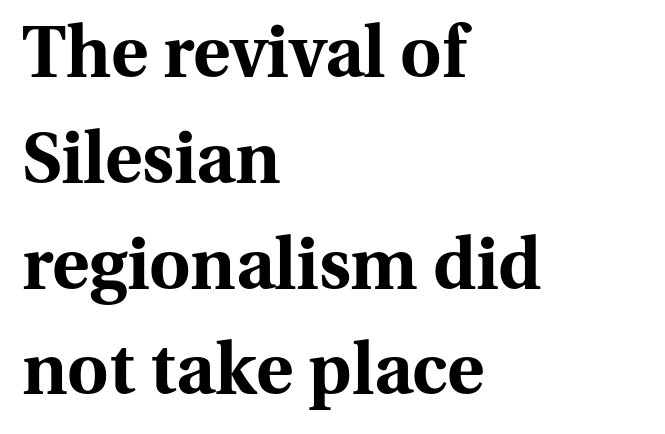
Spacing verdict: proportional, widths tailored to each character. You can tell it's not italic because the verticals are truly vertical. The strip under each line holds only bare page. These lines keep a tight, regular rhythm from letter to letter. A classic flush-left, rag-right setting is used for this passage. The passage shown is typeset with a serif family.
